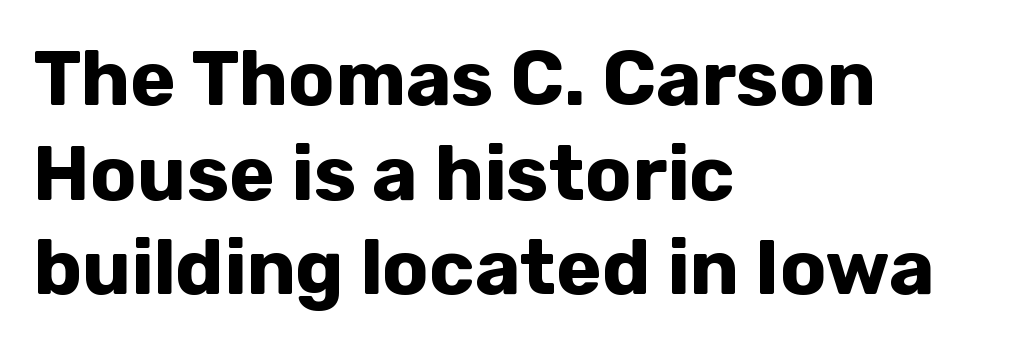
{"serif": "no", "italic": "no", "bold": "yes", "weight": "bold", "width": "normal", "stroke_contrast": "low", "x_height": "medium", "monospaced": "no", "underline": "no", "align": "left", "line_spacing_ratio": 1.23, "letter_spacing": "normal", "letter_spacing_em": 0.0, "glyph_px": 77}
